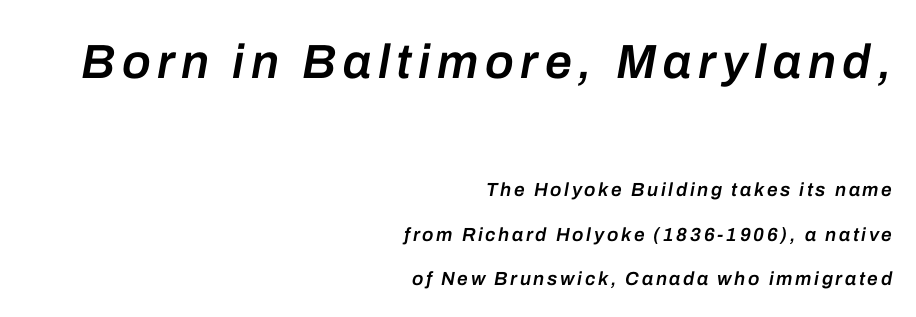
Q: Is the text bold? A: Semi-bold.
Q: Is the text italic (slanted)? A: Yes, it leans right by about 10 degrees.
Q: Is the text underlined? A: No.
Q: How is the paragraph aligned? A: Right-aligned.
Q: Is the spacing between lines tight, normal or loose? A: Loose.
Q: Which block of text is set in a larger size, the first (top) or the second (bottom)? A: The first (top) one.
Q: Width (condensed, normal, or wide)? A: Normal.
Q: Stroke contrast? A: Low.
Q: x-height? A: Medium.
Q: Monospaced? A: No.
